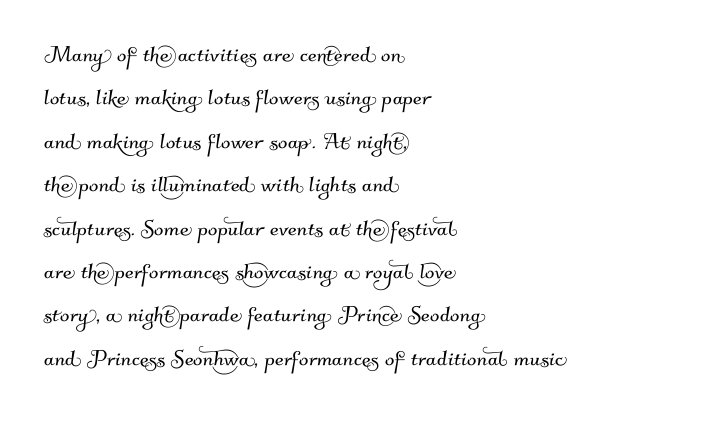
Q: Is the typeface a serif or a sans-serif typeface? A: Sans-serif.
Q: Is the text underlined? A: No.
Q: How is the paragraph aligned? A: Left-aligned.
Q: Is the spacing between letters normal or unusually wide? A: Normal.
Q: Is the spacing between lines tight, normal or loose? A: Normal.
Q: Width (condensed, normal, or wide)? A: Normal.
Q: Stroke contrast? A: Medium.
Q: x-height? A: Small.
Q: Monospaced? A: No.
